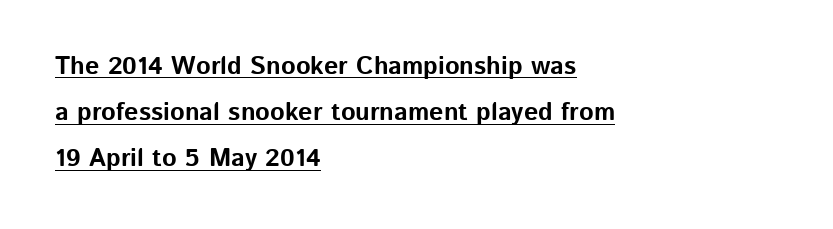
The glyphs have the mass of a bold cut. Horizontal alignment here is leftward, the default for most running prose. The glyphs are accompanied by a horizontal stroke just below them. Standard letterfit; no display-style spreading of the glyphs.
